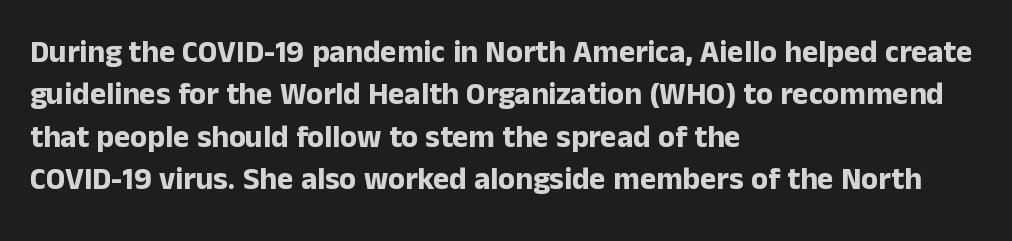
Q: Is the text bold? A: Yes.
Q: Is the text italic (slanted)? A: No, it is upright.
Q: Is the typeface a serif or a sans-serif typeface? A: Sans-serif.
Q: Is the text underlined? A: No.
Q: How is the paragraph aligned? A: Left-aligned.
Q: Is the spacing between letters normal or unusually wide? A: Normal.
Q: Is the spacing between lines tight, normal or loose? A: Normal.
Q: Width (condensed, normal, or wide)? A: Normal.
Q: Stroke contrast? A: Low.
Q: x-height? A: Medium.
Q: Monospaced? A: No.
